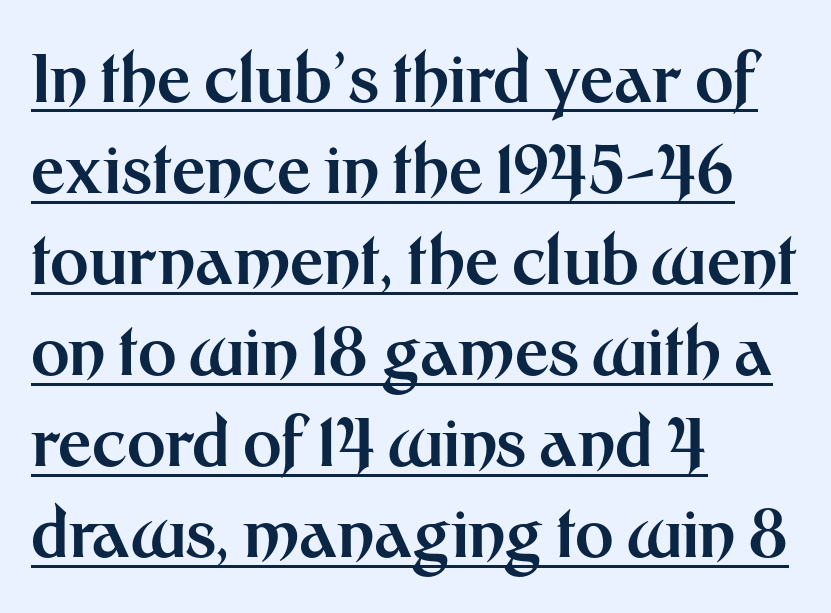
Each word holds together tightly as a unit, with standard inter-letter gaps. In designer terms, the underline attribute is active on this setting. The font family rendered here belongs to the sans-serif group. Proportional: the letters do not fall into vertical columns.
